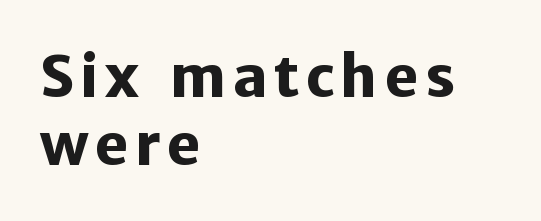
{"serif": "no", "italic": "no", "bold": "yes", "weight": "heavy", "width": "normal", "stroke_contrast": "low", "x_height": "medium", "monospaced": "no", "underline": "no", "align": "left", "line_spacing_ratio": 1.19, "glyph_px": 57}
